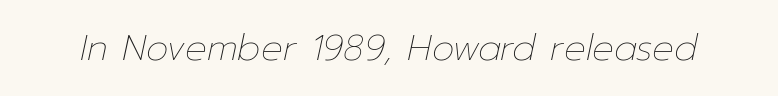
Character widths vary here, with narrow letters taking less room than wide ones. A light-to-regular cut is what we see here. Nothing unusual about the tracking: characters are spaced as the font intends. The zone under the glyphs is completely vacant. Observe the lean: these are italic letterforms.
